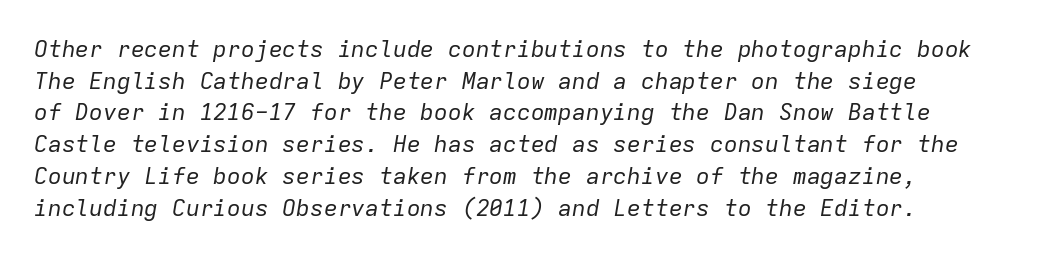
Underlining? Definitely not there. A normal amount of white space separates one row of letters from the next. The font is comparable to plain body text, perhaps lighter. You can tell it's italic because the verticals aren't actually vertical. What stands out about the letter spacing? Nothing — it is the standard amount.
